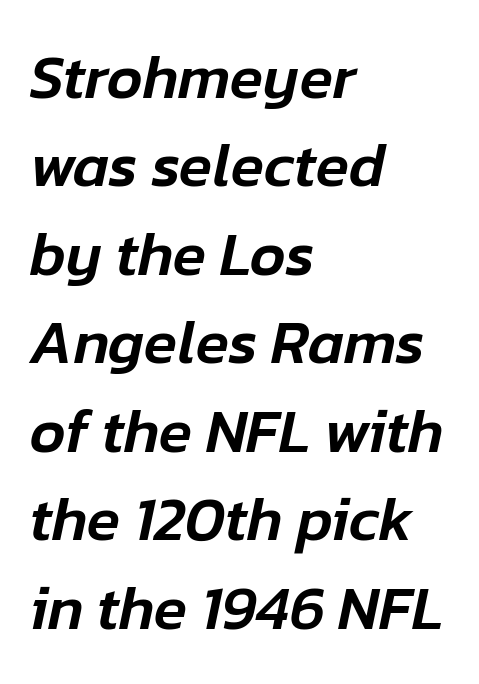
This rendering features lettering with no underline. The font's italic variant was chosen for this text. This sample has the flowing, uneven cadence of proportional lettering. Tracking here is standard; glyphs follow each other at the usual distance. This block has exactly the height ordinary leading produces.
